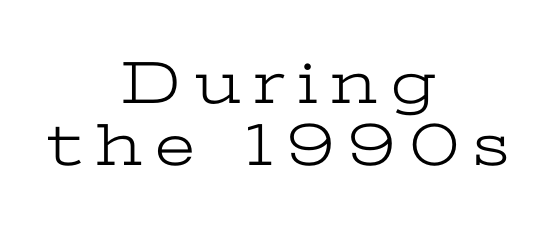
Centered paragraph, ragged on both sides. This reads as an unemphasized weight, regular at the heaviest. Designer's note — italics off, roman on. The rendering uses a small line-height, squeezing the rows. Varying glyph widths throughout — classic text-font behaviour.
